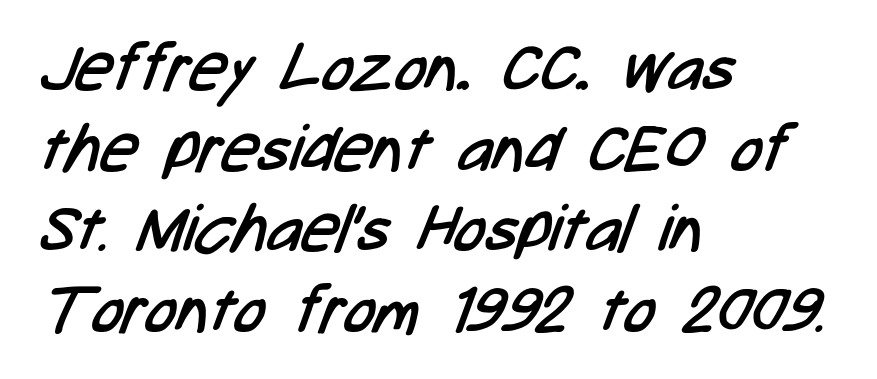
The image shows 65 px regular-weight, condensed sans-serif type; set left-aligned, line spacing 1.24x, normal letter spacing, not underlined; low stroke contrast and a medium x-height.
